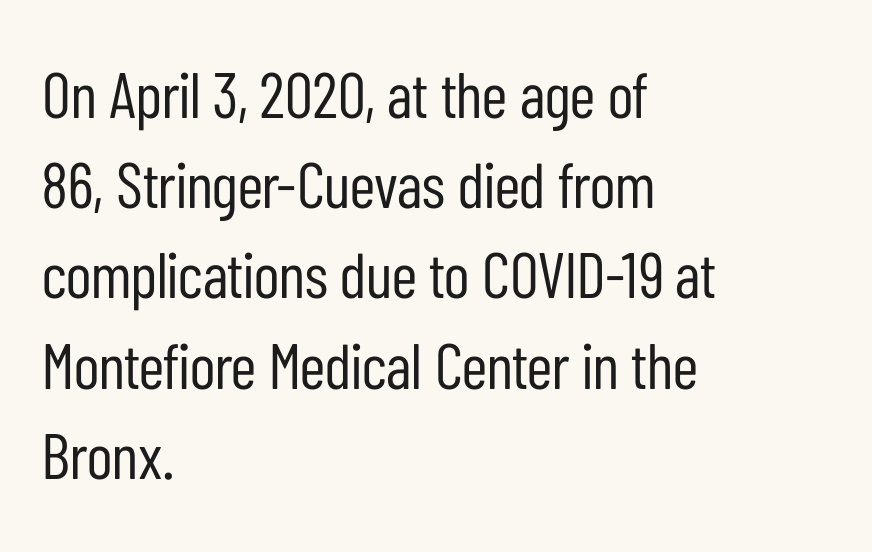
The image shows 64 px regular-weight, condensed sans-serif type, upright; set left-aligned, normal line spacing (1.41x), normal letter spacing, not underlined; low stroke contrast and a medium x-height.
